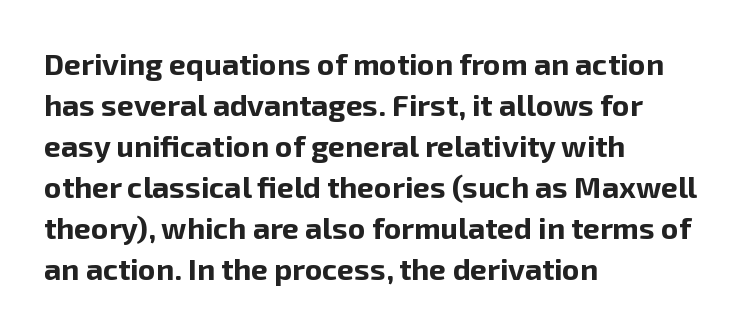
The image shows 30 px bold sans-serif type, upright; set left-aligned, normal line spacing (1.37x), normal letter spacing, not underlined; low stroke contrast and a medium x-height.
